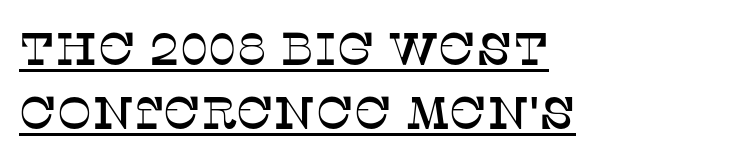
{"serif": "yes", "italic": "no", "width": "normal", "stroke_contrast": "low", "x_height": "large", "monospaced": "no", "underline": "yes", "align": "left", "line_spacing": "normal", "line_spacing_ratio": 1.4, "letter_spacing": "normal", "letter_spacing_em": 0.0, "glyph_px": 46}
